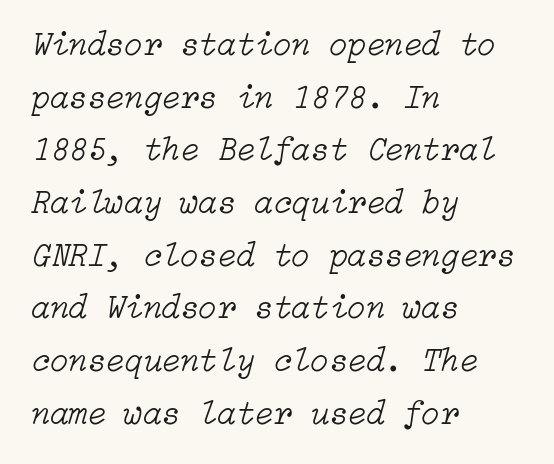
{"italic": "yes", "lean": "right", "slant_degrees": 15, "bold": "no", "weight": "light", "width": "normal", "stroke_contrast": "low", "x_height": "medium", "underline": "no", "align": "left", "line_spacing": "normal", "line_spacing_ratio": 1.55, "letter_spacing": "normal", "letter_spacing_em": 0.0, "glyph_px": 34}
